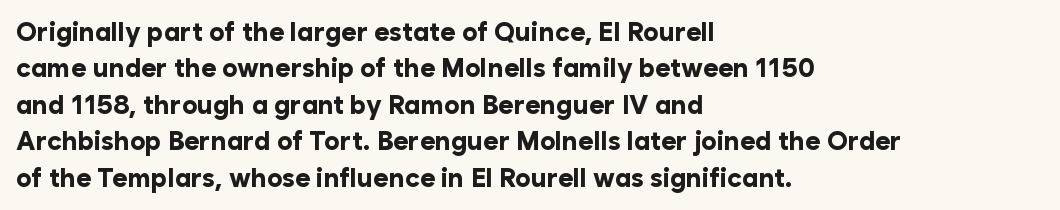
{"italic": "no", "bold": "yes", "underline": "no", "align": "left", "line_spacing": "normal", "line_spacing_ratio": 1.4, "letter_spacing": "normal", "letter_spacing_em": 0.0, "glyph_px": 26}
